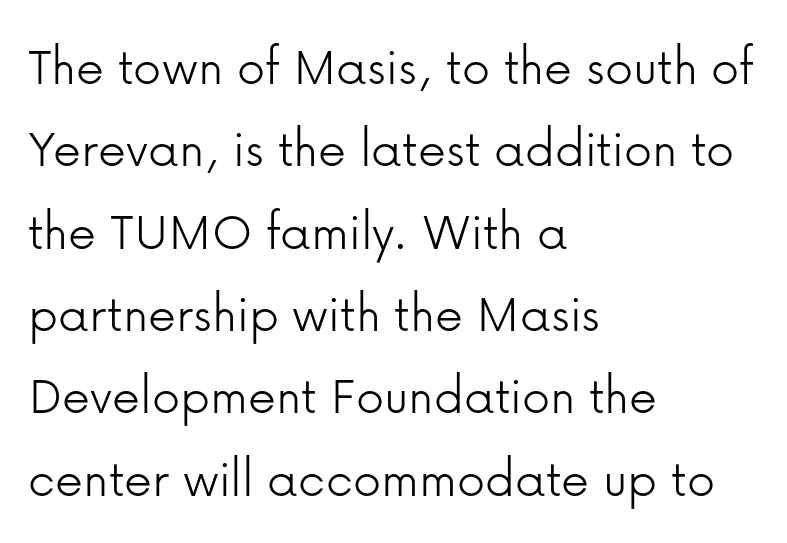
Q: Is the text bold? A: No.
Q: Is the text italic (slanted)? A: No, it is upright.
Q: Is the typeface a serif or a sans-serif typeface? A: Sans-serif.
Q: Is the text underlined? A: No.
Q: How is the paragraph aligned? A: Left-aligned.
Q: Is the spacing between letters normal or unusually wide? A: Normal.
Q: Is the spacing between lines tight, normal or loose? A: Normal.
Q: Width (condensed, normal, or wide)? A: Normal.
Q: Stroke contrast? A: Low.
Q: x-height? A: Medium.
Q: Monospaced? A: No.
